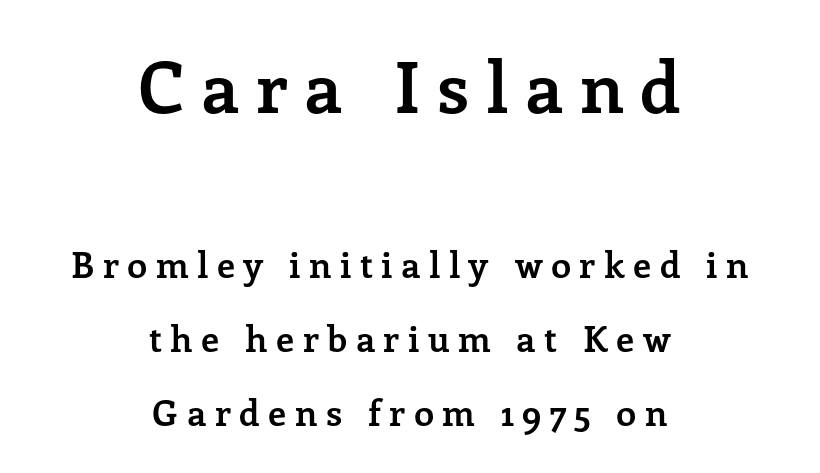
The image shows 71 px semibold serif type, upright; set centered, loose line spacing (2.06x), unusually wide letter spacing (+0.23 em), not underlined; the first (top) block is 1.97x larger; low stroke contrast and a medium x-height.
